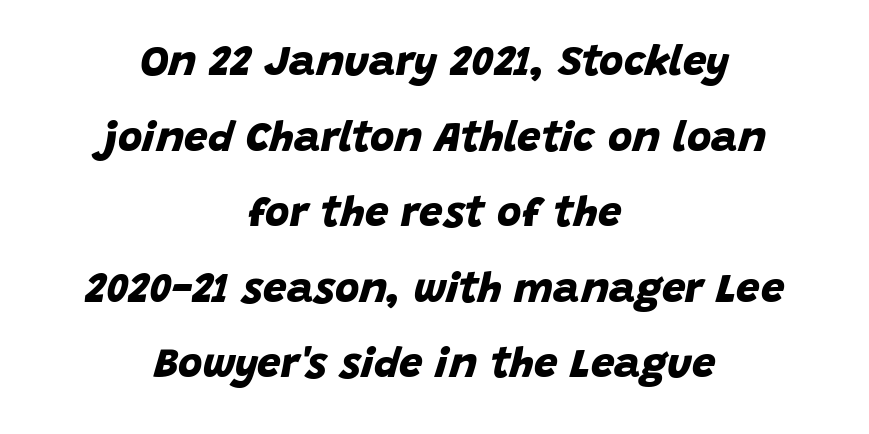
The image shows 42 px bold sans-serif type; set centered, line spacing 1.8x, normal letter spacing, not underlined; low stroke contrast and a large x-height.
